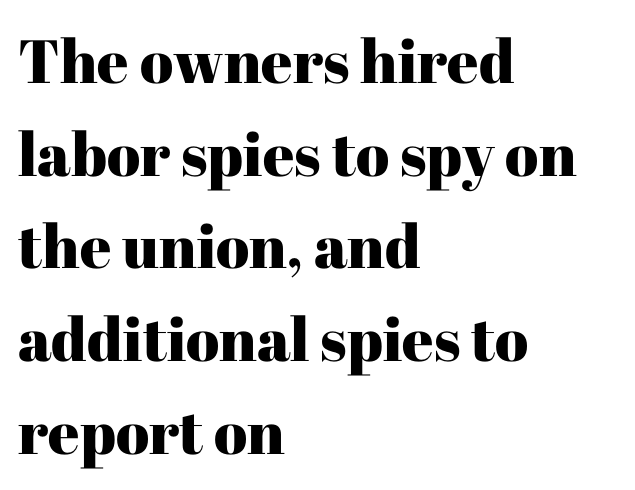
Q: Is the text italic (slanted)? A: No, it is upright.
Q: Is the typeface a serif or a sans-serif typeface? A: Serif.
Q: Is the text underlined? A: No.
Q: How is the paragraph aligned? A: Left-aligned.
Q: Is the spacing between letters normal or unusually wide? A: Normal.
Q: Is the spacing between lines tight, normal or loose? A: Normal.
Q: Width (condensed, normal, or wide)? A: Normal.
Q: Stroke contrast? A: High.
Q: x-height? A: Medium.
Q: Monospaced? A: No.
